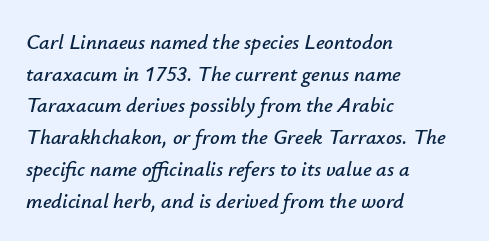
The line texture is even and compact thanks to regular tracking. Just letters on the line, the space beneath them empty. The typography opts for an oblique posture over an upright one. Quick note: interline space is typical. Casual observation: everything's shoved over to the left.
